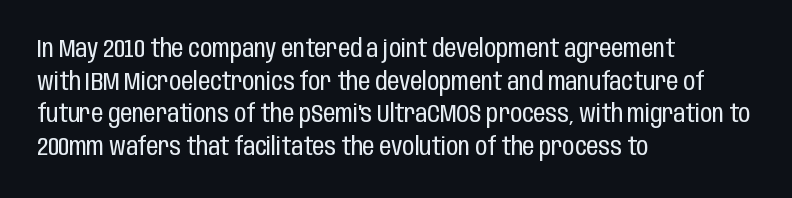
Plain, unruled lines of type. Ordinary non-slanted type is in use. Does extra space separate the letters? No, they use regular spacing. This is not heavy type; no bold has been used. These lines sit exactly where default settings would place them. Reading down the block, your eye returns to a fixed left position each line.
